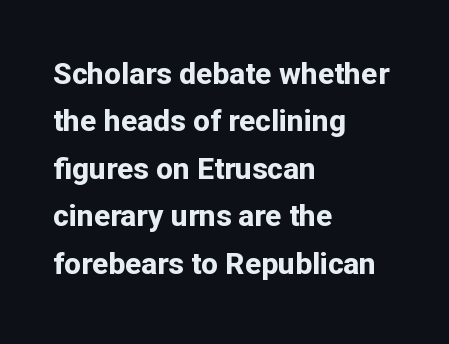
A typesetter would call this zero additional tracking. Interline gaps are of average width in this sample. These lines are rendered in a variable-pitch font. This sample uses an upright cut, with every glyph sitting square on the baseline.
